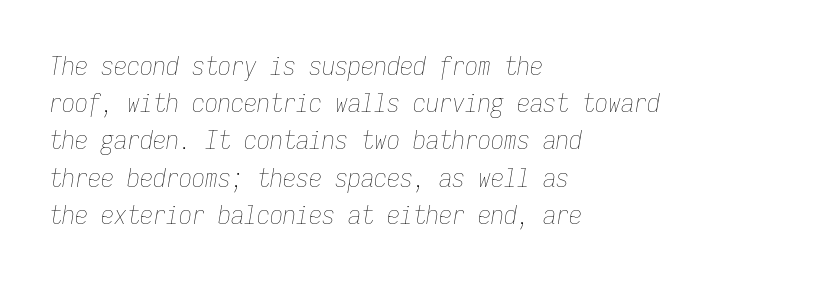
The image shows 26 px text type, italic (leaning right); set left-aligned, normal line spacing (1.43x), normal letter spacing, not underlined.
